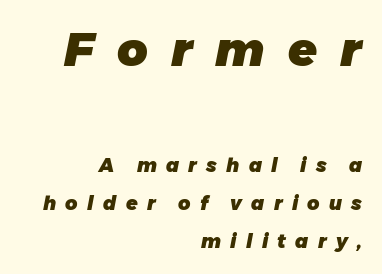
Q: Is the text bold? A: Yes.
Q: Is the text italic (slanted)? A: Yes, it leans right by about 11 degrees.
Q: Is the text underlined? A: No.
Q: How is the paragraph aligned? A: Right-aligned.
Q: Is the spacing between letters normal or unusually wide? A: Unusually wide.
Q: Is the spacing between lines tight, normal or loose? A: Loose.
Q: Which block of text is set in a larger size, the first (top) or the second (bottom)? A: The first (top) one.
Q: Width (condensed, normal, or wide)? A: Normal.
Q: Stroke contrast? A: Low.
Q: x-height? A: Medium.
Q: Monospaced? A: No.
